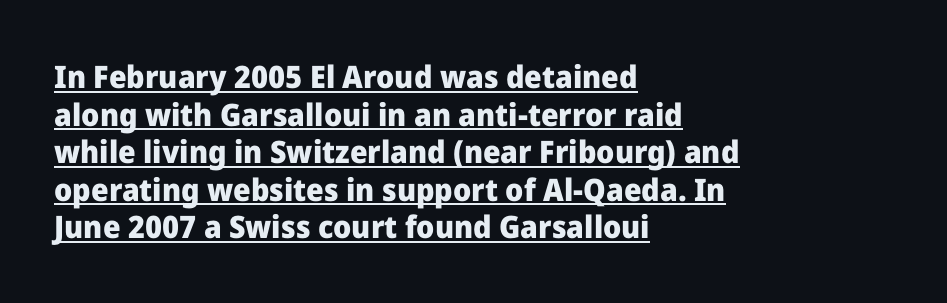
Does the type have serifs? No, each stem ends abruptly. Here the glyphs are tracked normally, forming tight word shapes. Students, observe the line beneath the letters — that is underlining. A typesetter would call this proportional, since set widths differ per character. You'd pick this weight for a headline — it's a proper bold.
